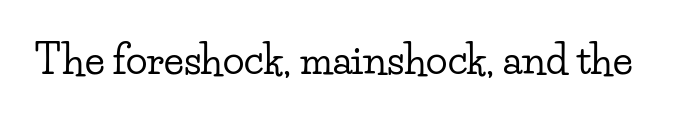
This is roman type, the default non-slanted kind. The space directly below the letters is spotless. Small tapered or slab feet sit at the stroke ends, so this counts as serif. The horizontal fit of the characters is conventional and even. The letters advance in unequal steps, a hallmark of proportional type.
